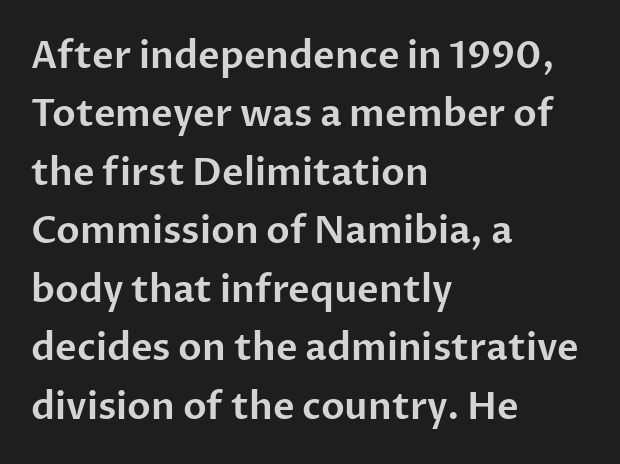
I'd call this a sans setting — the letters go barefoot. Each letter keeps its own natural width here, so spacing adapts to shape. Regular leading. Descender tails drop into unmarked territory. The letterforms sit shoulder to shoulder at normal distance. Notice how the stems are strictly vertical — no italics here.
